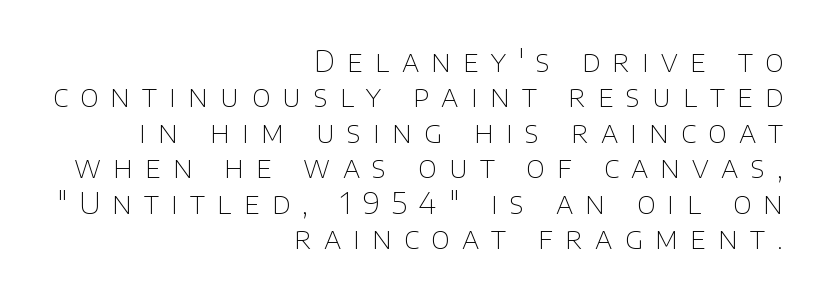
The image shows 29 px thin sans-serif type, upright; set right-aligned, line spacing 1.22x, unusually wide letter spacing (+0.42 em), not underlined; low stroke contrast and a large x-height.
